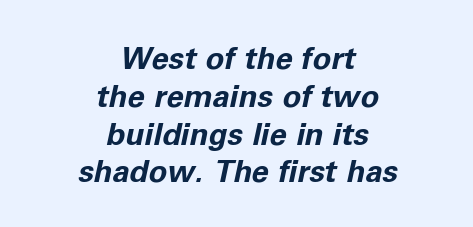
Q: Is the text bold? A: Yes.
Q: Is the text italic (slanted)? A: Yes, it leans right by about 11 degrees.
Q: Is the text underlined? A: No.
Q: How is the paragraph aligned? A: Centered.
Q: Is the spacing between letters normal or unusually wide? A: Normal.
Q: Width (condensed, normal, or wide)? A: Normal.
Q: Stroke contrast? A: Low.
Q: x-height? A: Medium.
Q: Monospaced? A: No.
